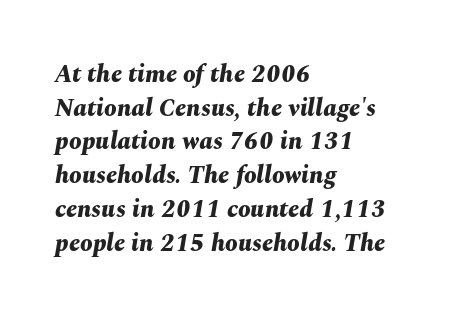
Q: Is the text bold? A: Yes.
Q: Is the text italic (slanted)? A: Yes, it leans right by about 10 degrees.
Q: Is the text underlined? A: No.
Q: How is the paragraph aligned? A: Left-aligned.
Q: Is the spacing between letters normal or unusually wide? A: Normal.
Q: Is the spacing between lines tight, normal or loose? A: Normal.
